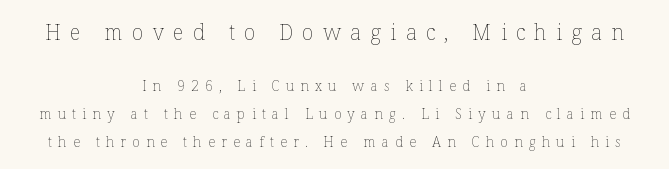
The image shows 21 px text type, upright; set centered, loose line spacing (2.0x), unusually wide letter spacing (+0.44 em), not underlined; the first (top) block is 1.5x larger.
